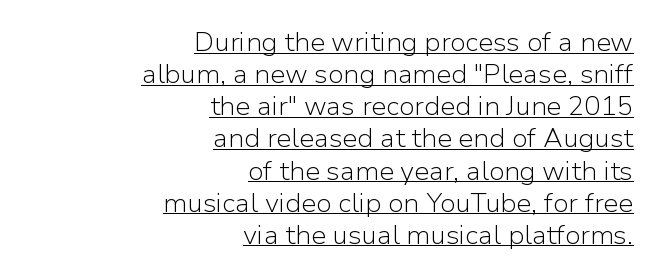
Q: Is the text bold? A: No.
Q: Is the text italic (slanted)? A: No, it is upright.
Q: Is the text underlined? A: Yes.
Q: How is the paragraph aligned? A: Right-aligned.
Q: Is the spacing between letters normal or unusually wide? A: Normal.
